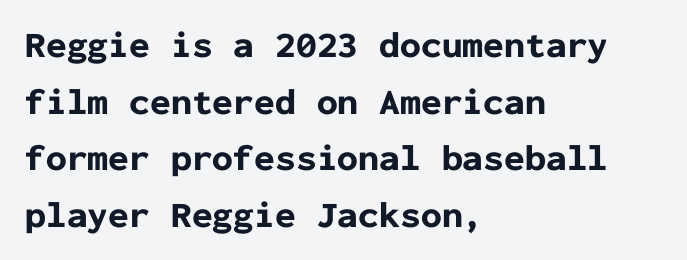
The image shows 37 px bold sans-serif type, upright, monospaced; set left-aligned, normal line spacing (1.53x), normal letter spacing, not underlined; low stroke contrast and a medium x-height.
